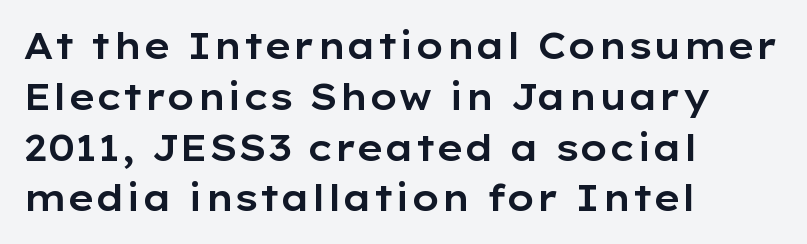
{"serif": "no", "italic": "no", "width": "wide", "stroke_contrast": "low", "x_height": "medium", "monospaced": "no", "underline": "no", "align": "left", "line_spacing": "normal", "line_spacing_ratio": 1.41, "letter_spacing": "normal", "letter_spacing_em": 0.0, "glyph_px": 36}
